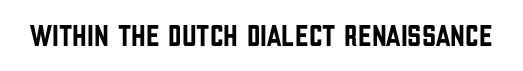
The image shows 31 px condensed sans-serif type, upright; set normal letter spacing, not underlined; low stroke contrast and a large x-height.
